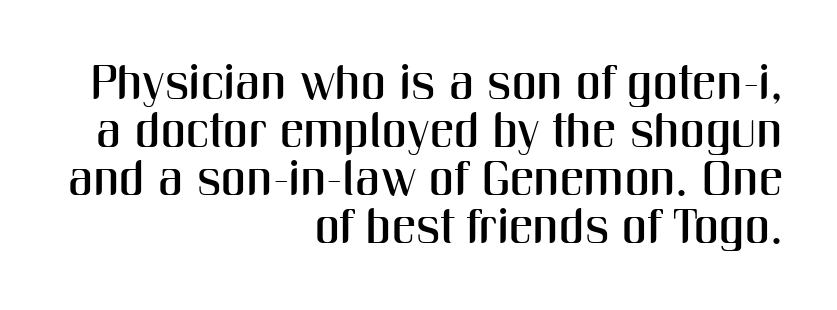
Q: Is the text italic (slanted)? A: No, it is upright.
Q: Is the typeface a serif or a sans-serif typeface? A: Sans-serif.
Q: Is the text underlined? A: No.
Q: How is the paragraph aligned? A: Right-aligned.
Q: Is the spacing between letters normal or unusually wide? A: Normal.
Q: Is the spacing between lines tight, normal or loose? A: Tight.
Q: Width (condensed, normal, or wide)? A: Condensed.
Q: Stroke contrast? A: Medium.
Q: x-height? A: Medium.
Q: Monospaced? A: No.
